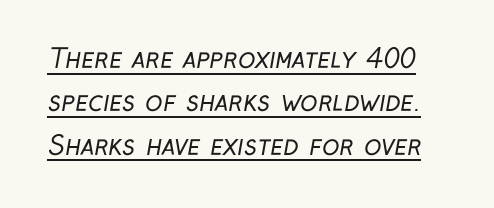
Bold? No — there's no thickening of the strokes. Glyph-to-glyph distance matches everyday printed text. Beneath each row of characters lies a ruled line. Regarding leading, the lines here are spaced in the standard way.
